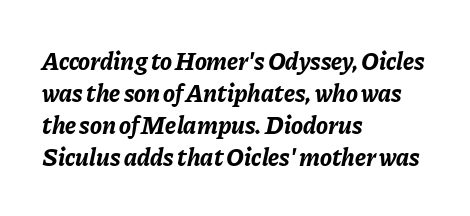
The image shows 25 px bold type, italic (leaning right); set left-aligned, normal line spacing (1.28x), normal letter spacing, not underlined.
